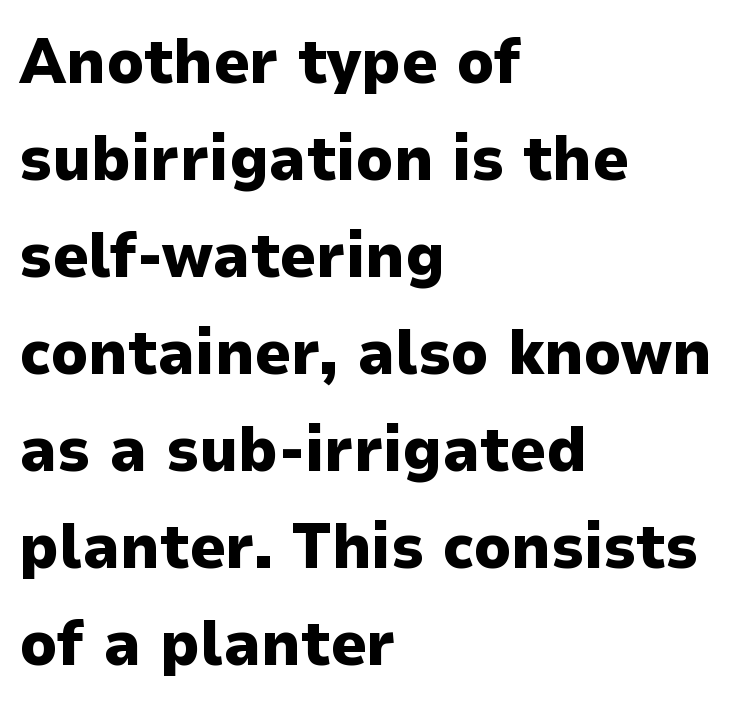
The image shows 63 px heavy sans-serif type, upright; set left-aligned, normal line spacing (1.54x), normal letter spacing, not underlined; low stroke contrast and a medium x-height.
